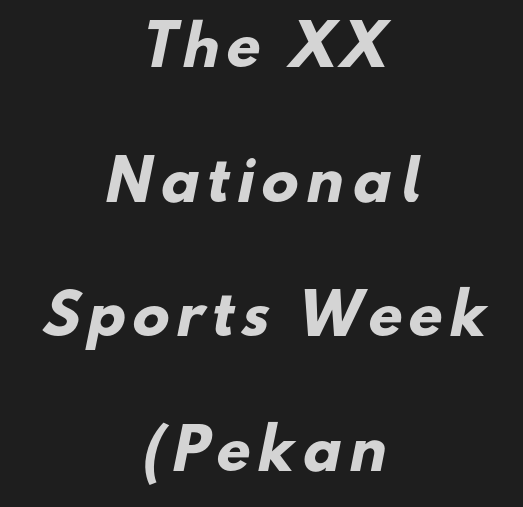
These lines are centered, leaving both edges ragged. You could not count columns in this text — the font is proportionally spaced. The face used here is a sans, in the tradition of grotesques and geometrics. Thick stems and heavy bowls — unmistakably bold. Successive baselines arrive slowly, with a big drop between each.
